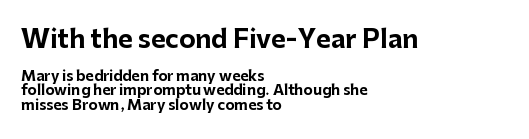
The image shows 25 px bold type, upright; set left-aligned, tight line spacing (1.01x), normal letter spacing, not underlined; the first (top) block is 1.79x larger.
